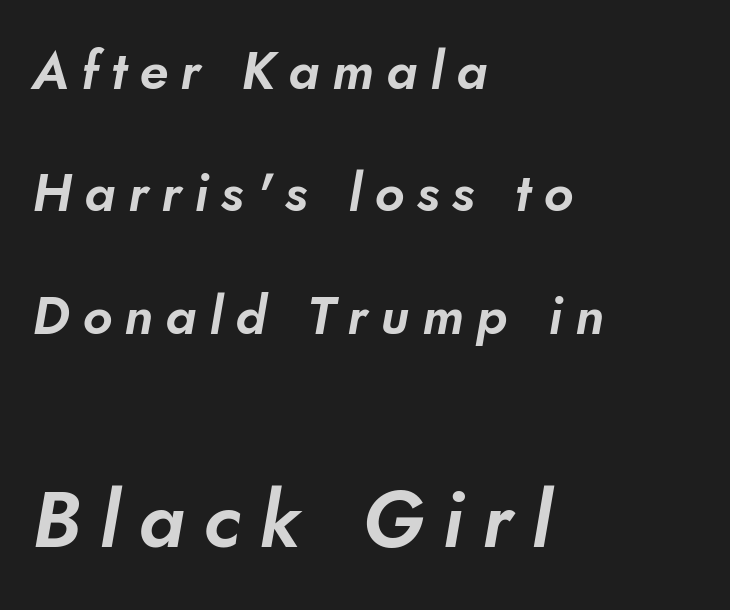
You could fit nearly another row in the gap between these rows. Decoration check: the copy has no underline. This layout puts the modest block above and the oversized block below. Layout note: lines flush left. A typesetter would call this proportional, since set widths differ per character.
